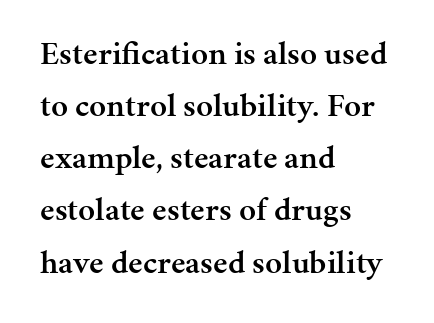
Q: Is the text bold? A: Semi-bold.
Q: Is the text italic (slanted)? A: No, it is upright.
Q: Is the typeface a serif or a sans-serif typeface? A: Serif.
Q: Is the text underlined? A: No.
Q: How is the paragraph aligned? A: Left-aligned.
Q: Is the spacing between letters normal or unusually wide? A: Normal.
Q: Is the spacing between lines tight, normal or loose? A: Normal.
Q: Width (condensed, normal, or wide)? A: Normal.
Q: Stroke contrast? A: Medium.
Q: x-height? A: Medium.
Q: Monospaced? A: No.
